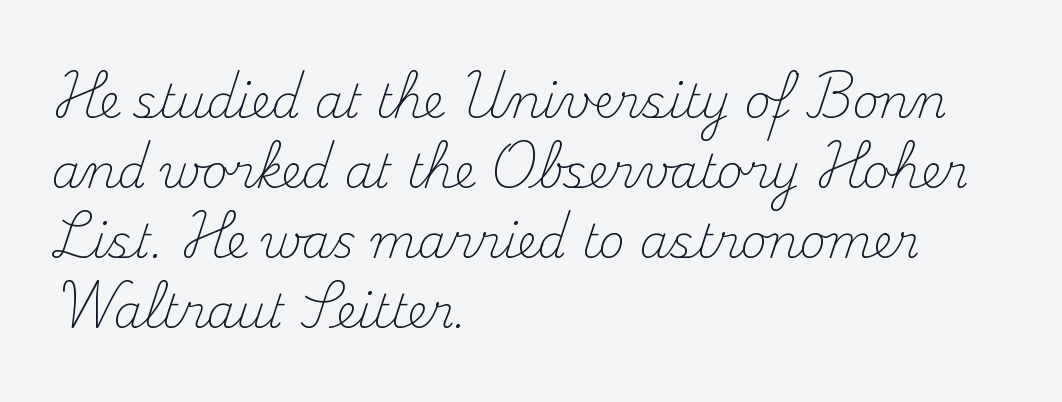
Q: Is the text bold? A: No.
Q: Is the text italic (slanted)? A: Yes.
Q: Is the typeface a serif or a sans-serif typeface? A: Serif.
Q: Is the text underlined? A: No.
Q: How is the paragraph aligned? A: Left-aligned.
Q: Is the spacing between letters normal or unusually wide? A: Normal.
Q: Is the spacing between lines tight, normal or loose? A: Normal.
Q: Width (condensed, normal, or wide)? A: Normal.
Q: Stroke contrast? A: Medium.
Q: x-height? A: Small.
Q: Monospaced? A: No.
